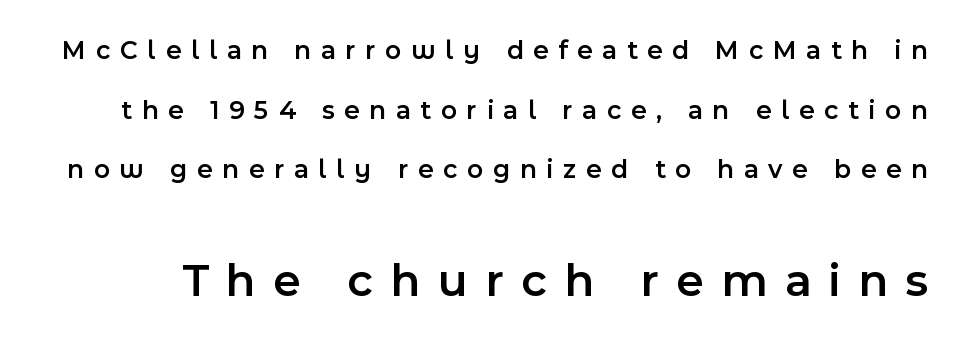
Q: Is the text bold? A: Semi-bold.
Q: Is the text italic (slanted)? A: No, it is upright.
Q: Is the typeface a serif or a sans-serif typeface? A: Sans-serif.
Q: Is the text underlined? A: No.
Q: Is the spacing between letters normal or unusually wide? A: Unusually wide.
Q: Is the spacing between lines tight, normal or loose? A: Loose.
Q: Which block of text is set in a larger size, the first (top) or the second (bottom)? A: The second (bottom) one.
Q: Width (condensed, normal, or wide)? A: Normal.
Q: x-height? A: Medium.
Q: Monospaced? A: No.
